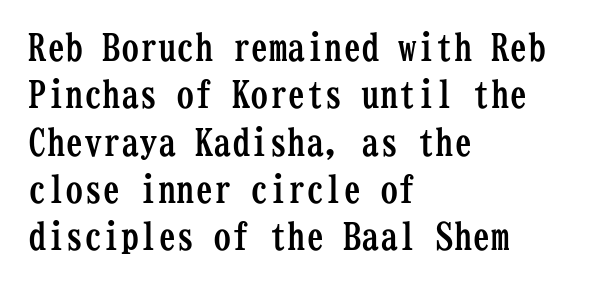
{"serif": "yes", "italic": "no", "bold": "yes", "weight": "semibold", "width": "condensed", "stroke_contrast": "low", "x_height": "medium", "monospaced": "yes", "underline": "no", "align": "left", "line_spacing": "normal", "line_spacing_ratio": 1.28, "letter_spacing": "normal", "letter_spacing_em": 0.0, "glyph_px": 37}
